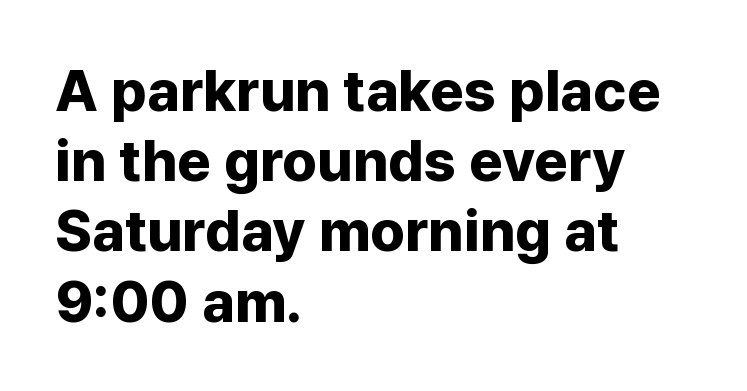
{"serif": "no", "italic": "no", "bold": "yes", "weight": "bold", "width": "normal", "stroke_contrast": "low", "x_height": "medium", "monospaced": "no", "underline": "no", "align": "left", "line_spacing_ratio": 1.21, "letter_spacing": "normal", "letter_spacing_em": 0.0, "glyph_px": 58}
